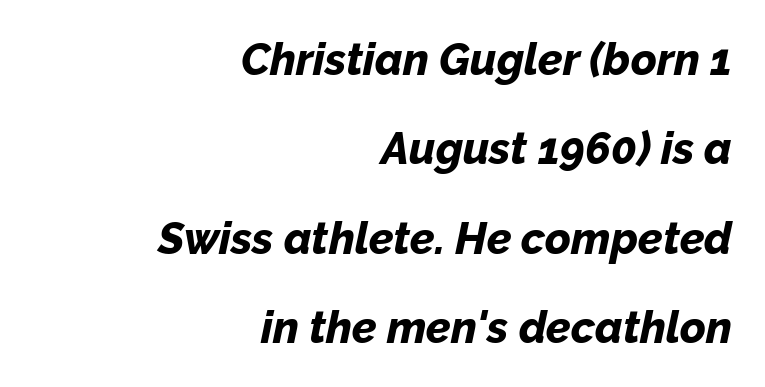
The image shows 44 px bold type, italic (leaning right); set right-aligned, loose line spacing (2.03x), normal letter spacing, not underlined; low stroke contrast and a medium x-height.
